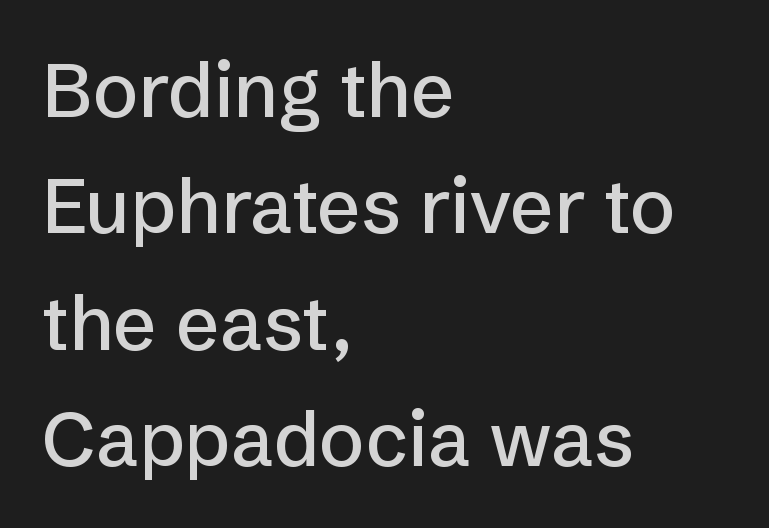
Q: Is the text italic (slanted)? A: No, it is upright.
Q: Is the typeface a serif or a sans-serif typeface? A: Sans-serif.
Q: Is the text underlined? A: No.
Q: How is the paragraph aligned? A: Left-aligned.
Q: Is the spacing between letters normal or unusually wide? A: Normal.
Q: Is the spacing between lines tight, normal or loose? A: Normal.
Q: Width (condensed, normal, or wide)? A: Normal.
Q: Stroke contrast? A: Low.
Q: x-height? A: Medium.
Q: Monospaced? A: No.
